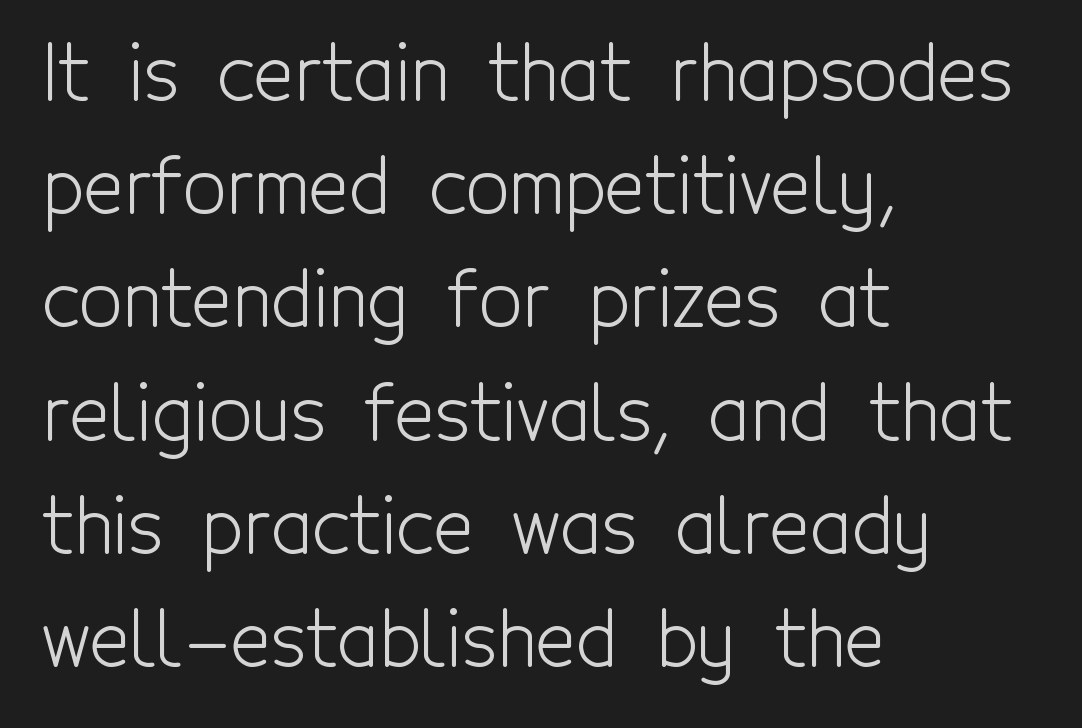
Q: Is the text bold? A: No.
Q: Is the text italic (slanted)? A: No, it is upright.
Q: Is the typeface a serif or a sans-serif typeface? A: Sans-serif.
Q: Is the text underlined? A: No.
Q: How is the paragraph aligned? A: Left-aligned.
Q: Is the spacing between letters normal or unusually wide? A: Normal.
Q: Is the spacing between lines tight, normal or loose? A: Normal.
Q: Width (condensed, normal, or wide)? A: Condensed.
Q: x-height? A: Medium.
Q: Monospaced? A: No.
